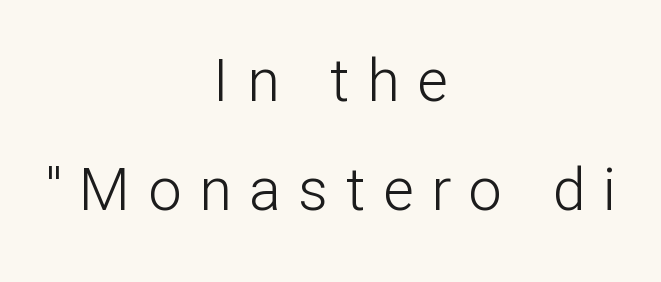
{"serif": "no", "italic": "no", "bold": "no", "weight": "light", "width": "normal", "stroke_contrast": "low", "x_height": "medium", "monospaced": "no", "underline": "no", "align": "center", "line_spacing_ratio": 1.84, "letter_spacing": "wide", "letter_spacing_em": 0.3, "glyph_px": 59}
